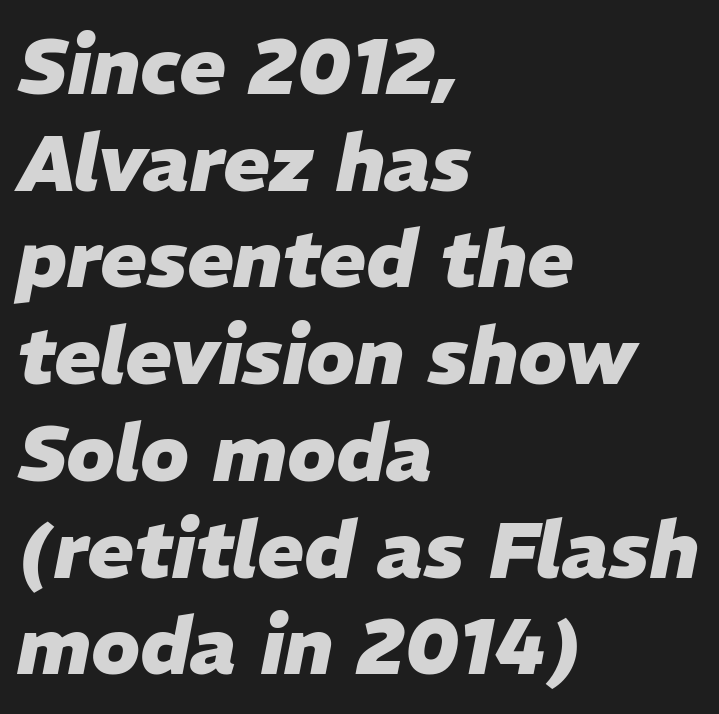
Look at the tracking — it's just the regular setting, nothing added. The rag falls on the right side of this text block. You'd pick this weight for a headline — it's a proper bold. Does the lettering tilt? It does — this is italic. Here the designer chose a conventional face with non-uniform glyph widths.
